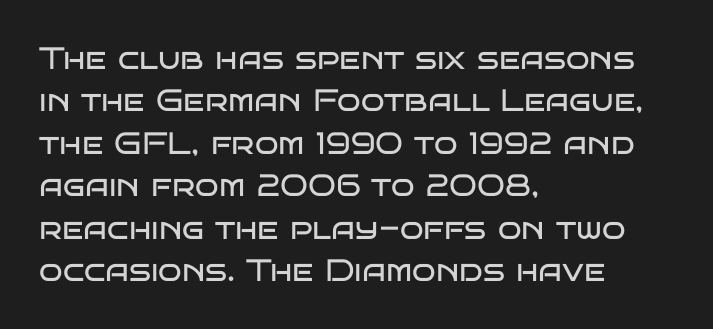
{"serif": "no", "italic": "no", "bold": "no", "weight": "regular", "width": "wide", "stroke_contrast": "low", "x_height": "large", "monospaced": "no", "underline": "no", "align": "left", "line_spacing": "normal", "line_spacing_ratio": 1.37, "letter_spacing": "normal", "letter_spacing_em": 0.0, "glyph_px": 31}
